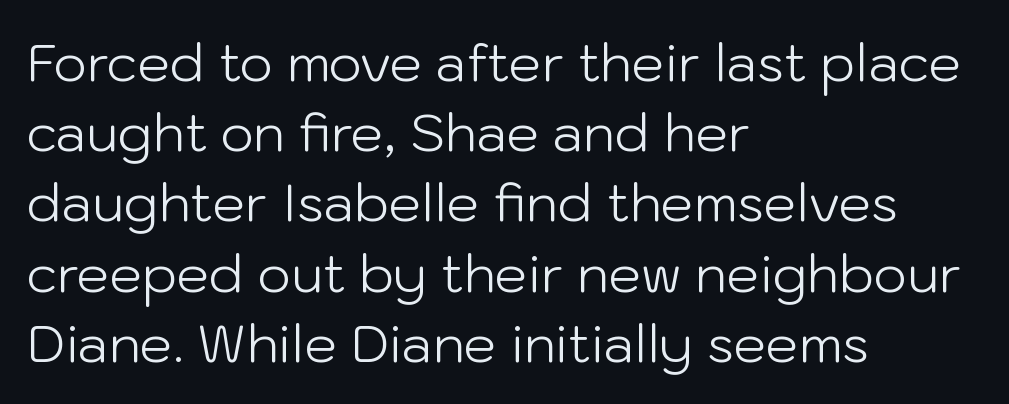
The image shows 52 px light sans-serif type, upright; set left-aligned, normal line spacing (1.35x), normal letter spacing, not underlined; low stroke contrast and a medium x-height.
